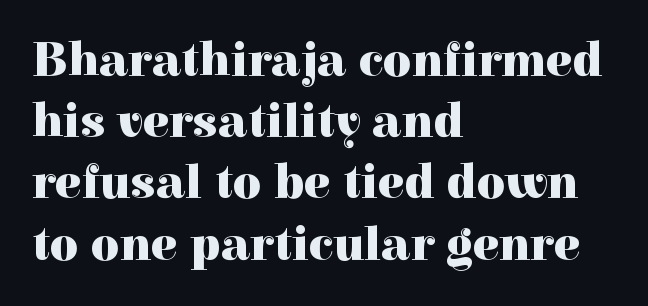
Q: Is the text bold? A: Yes.
Q: Is the text italic (slanted)? A: No, it is upright.
Q: Is the typeface a serif or a sans-serif typeface? A: Serif.
Q: Is the text underlined? A: No.
Q: How is the paragraph aligned? A: Left-aligned.
Q: Is the spacing between letters normal or unusually wide? A: Normal.
Q: Is the spacing between lines tight, normal or loose? A: Normal.
Q: Width (condensed, normal, or wide)? A: Normal.
Q: x-height? A: Medium.
Q: Monospaced? A: No.
